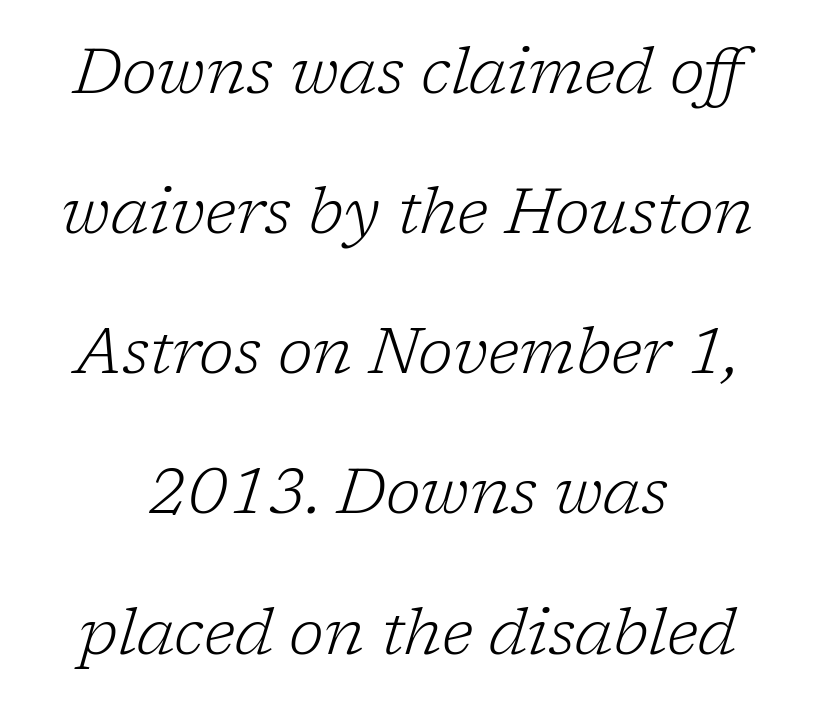
{"serif": "yes", "italic": "yes", "lean": "right", "slant_degrees": 17, "bold": "no", "weight": "light", "width": "normal", "stroke_contrast": "low", "x_height": "medium", "monospaced": "no", "underline": "no", "align": "center", "line_spacing": "loose", "line_spacing_ratio": 2.19, "letter_spacing": "normal", "letter_spacing_em": 0.0, "glyph_px": 64}
